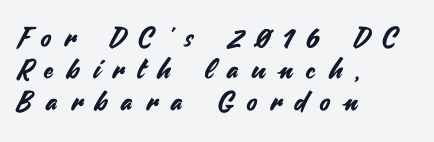
{"underline": "no", "align": "left", "line_spacing_ratio": 1.19, "letter_spacing": "wide", "letter_spacing_em": 0.5, "glyph_px": 27}
